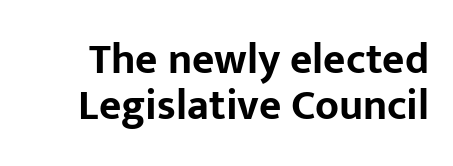
{"serif": "no", "italic": "no", "bold": "yes", "weight": "bold", "width": "normal", "stroke_contrast": "low", "x_height": "medium", "monospaced": "no", "underline": "no", "line_spacing": "tight", "line_spacing_ratio": 1.06, "letter_spacing": "normal", "letter_spacing_em": 0.0, "glyph_px": 43}
